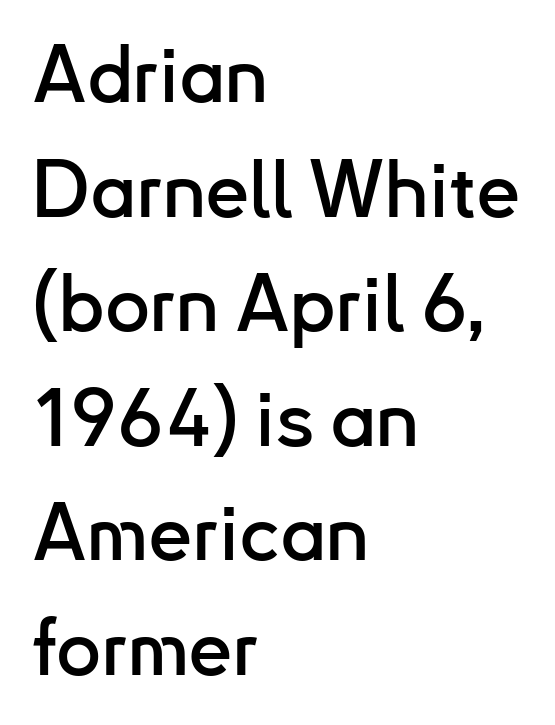
Q: Is the text italic (slanted)? A: No, it is upright.
Q: Is the typeface a serif or a sans-serif typeface? A: Sans-serif.
Q: Is the text underlined? A: No.
Q: How is the paragraph aligned? A: Left-aligned.
Q: Is the spacing between letters normal or unusually wide? A: Normal.
Q: Is the spacing between lines tight, normal or loose? A: Normal.
Q: Width (condensed, normal, or wide)? A: Normal.
Q: Stroke contrast? A: Low.
Q: x-height? A: Small.
Q: Monospaced? A: No.
